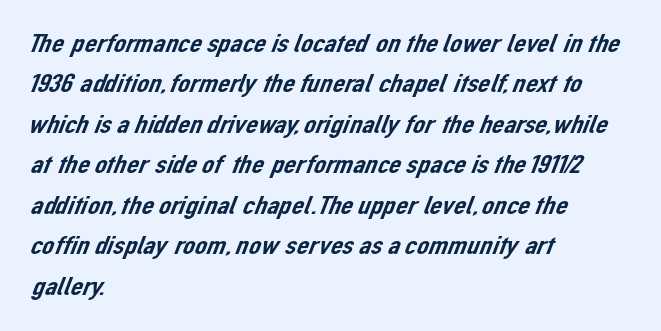
The image shows 27 px text type; set left-aligned, normal line spacing (1.5x), normal letter spacing, not underlined.
